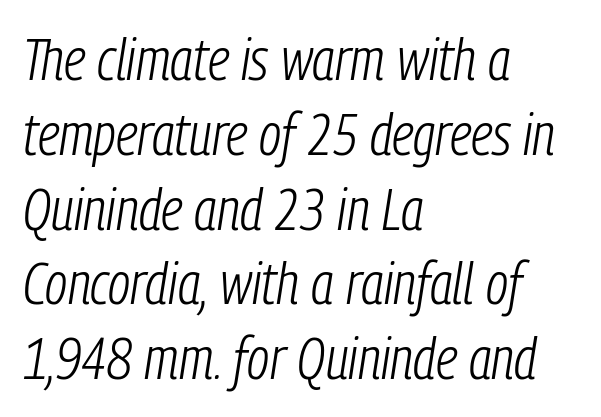
Honestly, the letter spacing is just normal — you wouldn't notice it. In terms of leading, this rendering sits right in the middle. Ink coverage per letter is moderate at most. The zone under the glyphs is completely vacant. This is oblique type, the kind used for emphasis or titles.
